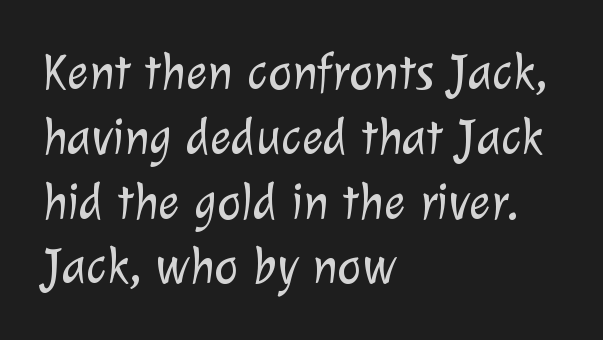
The image shows 51 px light sans-serif type; set left-aligned, normal line spacing (1.27x), normal letter spacing, not underlined; low stroke contrast and a medium x-height.
